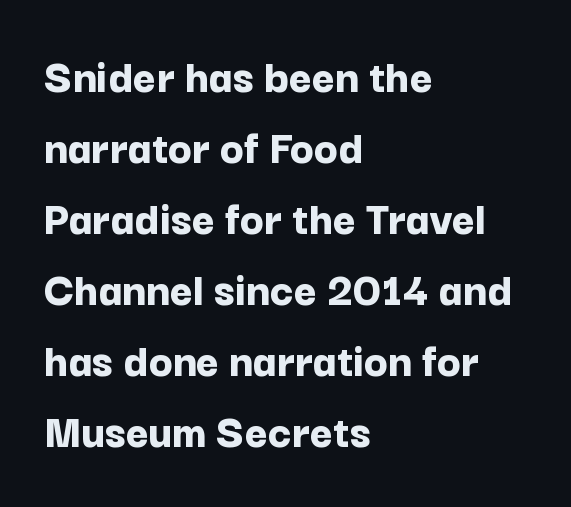
The baseline area is clear. Successive baselines arrive at the customary interval. How heavy is the stroke? Heavy — this is a bold. Is this a fixed-width face? No — the glyphs have proportional, varying widths.
